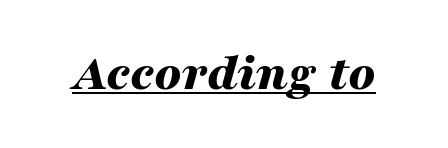
The image shows 53 px bold, wide type, italic (leaning right); set normal letter spacing, underlined; medium stroke contrast and a medium x-height.
